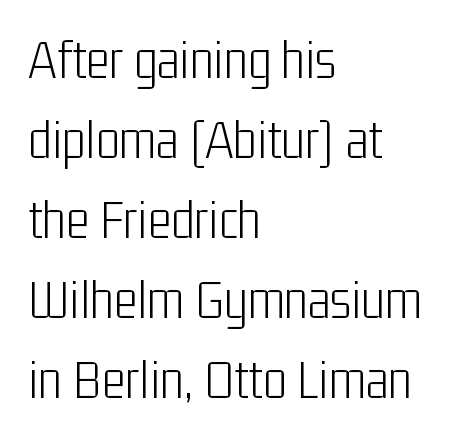
The image shows 56 px light, condensed sans-serif type, upright; set left-aligned, normal line spacing (1.43x), normal letter spacing, not underlined; low stroke contrast and a medium x-height.
